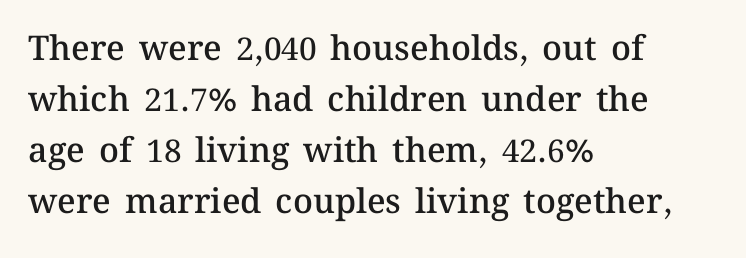
Q: Is the text bold? A: Semi-bold.
Q: Is the text italic (slanted)? A: No, it is upright.
Q: Is the text underlined? A: No.
Q: How is the paragraph aligned? A: Left-aligned.
Q: Is the spacing between letters normal or unusually wide? A: Normal.
Q: Is the spacing between lines tight, normal or loose? A: Normal.
Q: Width (condensed, normal, or wide)? A: Normal.
Q: Stroke contrast? A: Medium.
Q: x-height? A: Medium.
Q: Monospaced? A: No.
